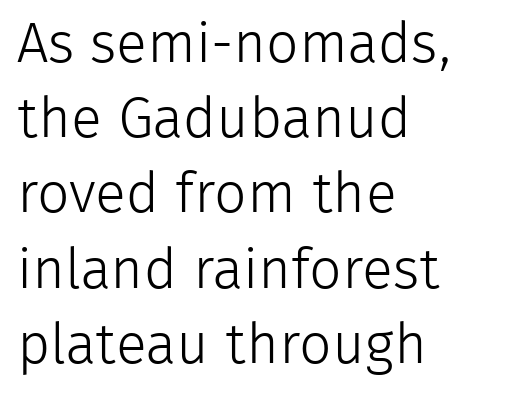
{"serif": "no", "italic": "no", "bold": "no", "weight": "light", "width": "normal", "stroke_contrast": "low", "x_height": "medium", "monospaced": "no", "underline": "no", "align": "left", "line_spacing": "normal", "line_spacing_ratio": 1.32, "letter_spacing": "normal", "letter_spacing_em": 0.0, "glyph_px": 57}
